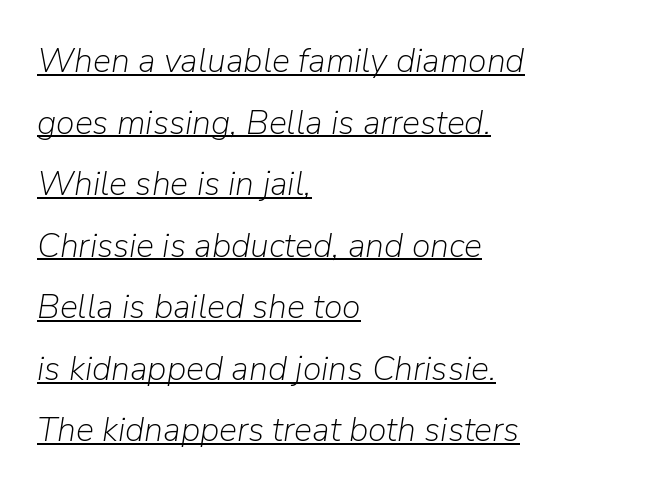
Q: Is the text bold? A: No.
Q: Is the text italic (slanted)? A: Yes, it leans right by about 9 degrees.
Q: Is the text underlined? A: Yes.
Q: How is the paragraph aligned? A: Left-aligned.
Q: Is the spacing between letters normal or unusually wide? A: Normal.
Q: Width (condensed, normal, or wide)? A: Normal.
Q: Stroke contrast? A: Low.
Q: x-height? A: Medium.
Q: Monospaced? A: No.
